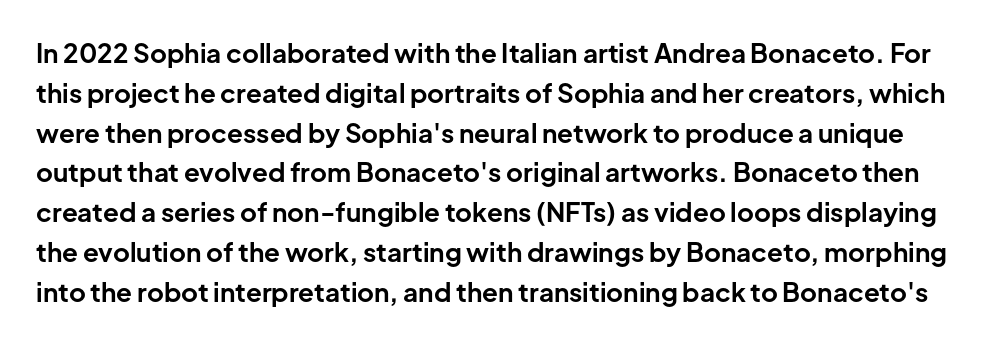
The image shows 26 px bold type, upright; set normal line spacing (1.53x), normal letter spacing, not underlined.
